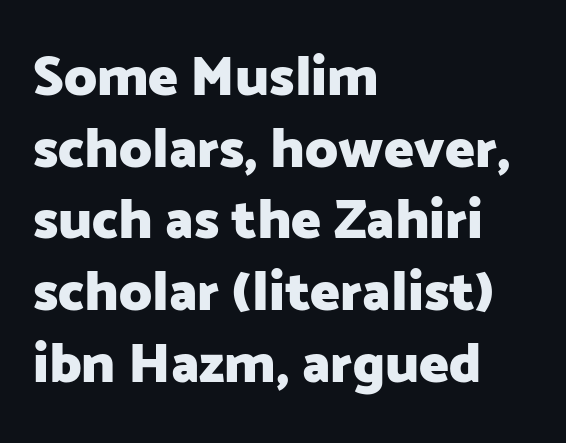
Short and long lines alike share a common starting point at left. Unmarked baselines from the first word to the last. The type family on display is of the sans-serif kind. Unlike italic type, these characters show no tilt at all.
